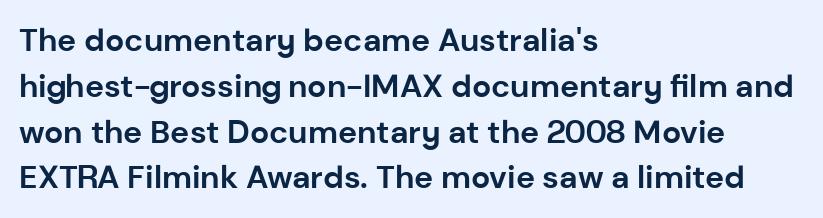
Reading down the block, your eye returns to a fixed left position each line. What stands out about the letter spacing? Nothing — it is the standard amount. The string is rendered with underlining switched off. A typesetter would mark this as roman, not italic.
